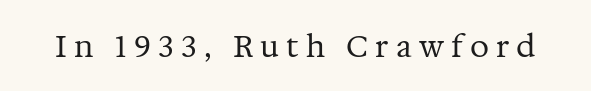
Serifs: yes, visible at the terminals of the letterforms. The words here are not underlined. The passage shown is typed in a proportional face where columns would drift. Someone cranked the tracking dial way up on this one. The font's upright variant was chosen for this text. The cut favours lightness, reaching ordinary text weight at its darkest.
